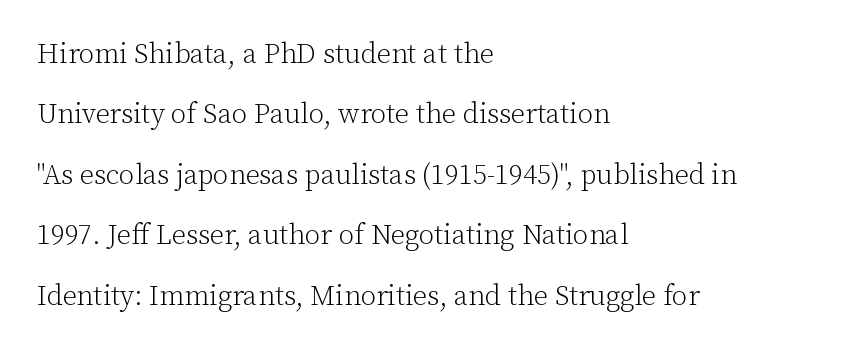
Q: Is the text bold? A: No.
Q: Is the text italic (slanted)? A: No, it is upright.
Q: Is the typeface a serif or a sans-serif typeface? A: Serif.
Q: Is the text underlined? A: No.
Q: How is the paragraph aligned? A: Left-aligned.
Q: Is the spacing between letters normal or unusually wide? A: Normal.
Q: Is the spacing between lines tight, normal or loose? A: Loose.
Q: Width (condensed, normal, or wide)? A: Normal.
Q: Stroke contrast? A: Low.
Q: x-height? A: Medium.
Q: Monospaced? A: No.
